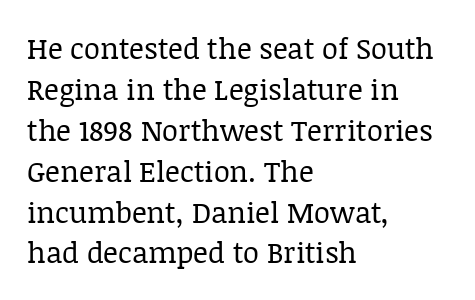
Q: Is the text bold? A: No.
Q: Is the text italic (slanted)? A: No, it is upright.
Q: Is the typeface a serif or a sans-serif typeface? A: Serif.
Q: Is the text underlined? A: No.
Q: How is the paragraph aligned? A: Left-aligned.
Q: Is the spacing between letters normal or unusually wide? A: Normal.
Q: Is the spacing between lines tight, normal or loose? A: Normal.
Q: Width (condensed, normal, or wide)? A: Normal.
Q: Stroke contrast? A: Low.
Q: x-height? A: Large.
Q: Monospaced? A: No.
